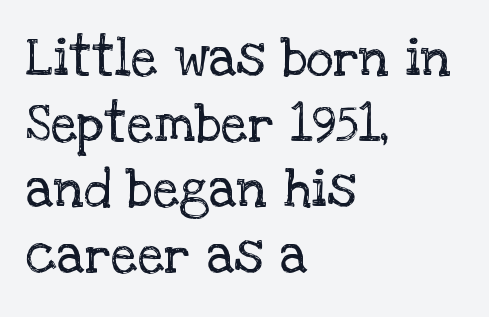
The image shows 53 px regular-weight serif type, upright; set left-aligned, line spacing 1.24x, normal letter spacing, not underlined; low stroke contrast and a large x-height.
